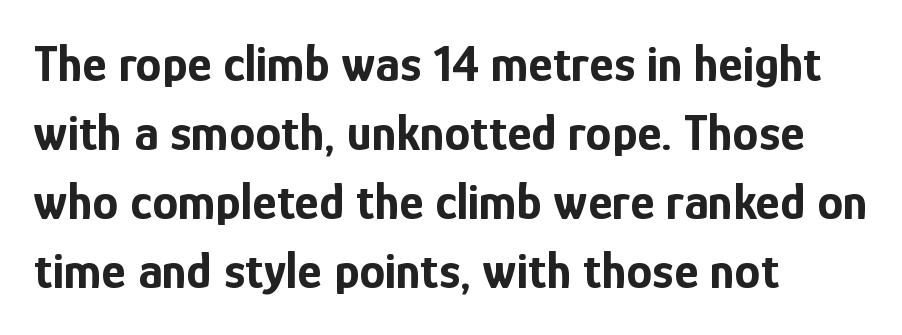
{"serif": "no", "italic": "no", "bold": "yes", "weight": "bold", "width": "condensed", "stroke_contrast": "low", "x_height": "medium", "monospaced": "no", "underline": "no", "align": "left", "line_spacing": "normal", "line_spacing_ratio": 1.33, "letter_spacing": "normal", "letter_spacing_em": 0.0, "glyph_px": 52}
